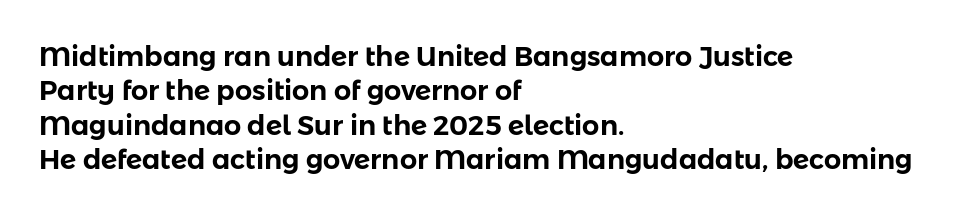
{"italic": "no", "underline": "no", "align": "left", "line_spacing": "normal", "line_spacing_ratio": 1.27, "letter_spacing": "normal", "letter_spacing_em": 0.0, "glyph_px": 27}
